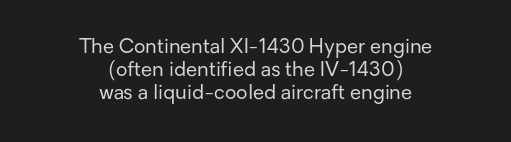
The image shows 20 px text type, upright; set centered, tight line spacing (1.15x), normal letter spacing, not underlined.
